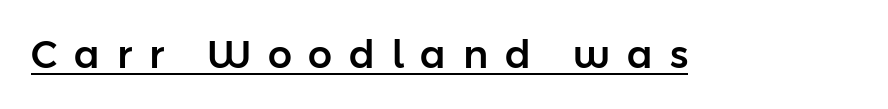
Q: Is the text italic (slanted)? A: No, it is upright.
Q: Is the typeface a serif or a sans-serif typeface? A: Sans-serif.
Q: Is the text underlined? A: Yes.
Q: Is the spacing between letters normal or unusually wide? A: Unusually wide.
Q: Width (condensed, normal, or wide)? A: Normal.
Q: Stroke contrast? A: Low.
Q: x-height? A: Medium.
Q: Monospaced? A: No.
